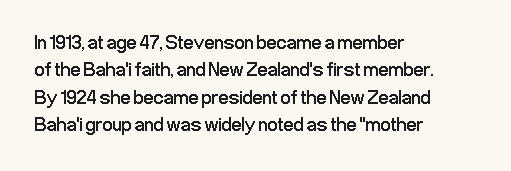
Q: Is the text bold? A: No.
Q: Is the text italic (slanted)? A: No, it is upright.
Q: Is the text underlined? A: No.
Q: How is the paragraph aligned? A: Left-aligned.
Q: Is the spacing between letters normal or unusually wide? A: Normal.
Q: Is the spacing between lines tight, normal or loose? A: Normal.
